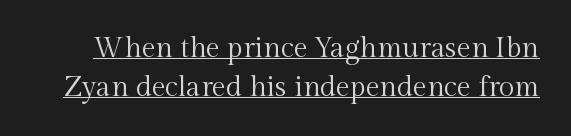
Q: Is the text bold? A: No.
Q: Is the text italic (slanted)? A: No, it is upright.
Q: Is the typeface a serif or a sans-serif typeface? A: Serif.
Q: Is the text underlined? A: Yes.
Q: Is the spacing between letters normal or unusually wide? A: Normal.
Q: Is the spacing between lines tight, normal or loose? A: Normal.
Q: Width (condensed, normal, or wide)? A: Normal.
Q: x-height? A: Medium.
Q: Monospaced? A: No.
